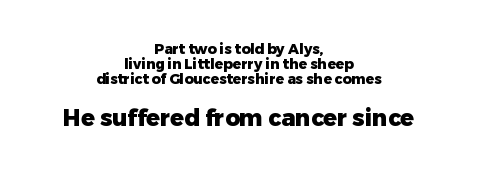
Q: Is the text bold? A: Yes.
Q: Is the text italic (slanted)? A: No, it is upright.
Q: Is the text underlined? A: No.
Q: How is the paragraph aligned? A: Centered.
Q: Is the spacing between letters normal or unusually wide? A: Normal.
Q: Is the spacing between lines tight, normal or loose? A: Tight.
Q: Which block of text is set in a larger size, the first (top) or the second (bottom)? A: The second (bottom) one.
